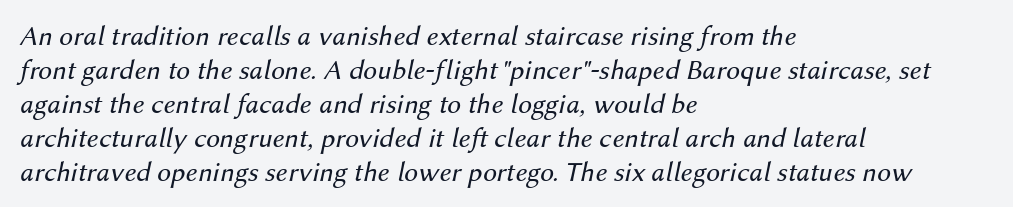
Spacing verdict: proportional, widths tailored to each character. These lines stack with their left ends in a neat column. Slanted lettering throughout. Check under the words: just untouched page. The line texture is even and compact thanks to regular tracking. Summary of weight: not heavy and not bold.
